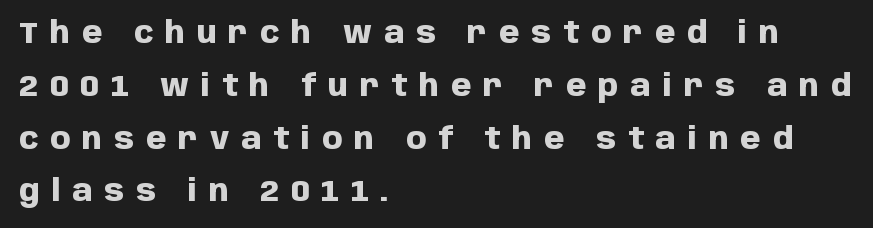
The image shows 29 px heavy sans-serif type, upright; set left-aligned, line spacing 1.82x, unusually wide letter spacing (+0.41 em), not underlined; low stroke contrast and a large x-height.
